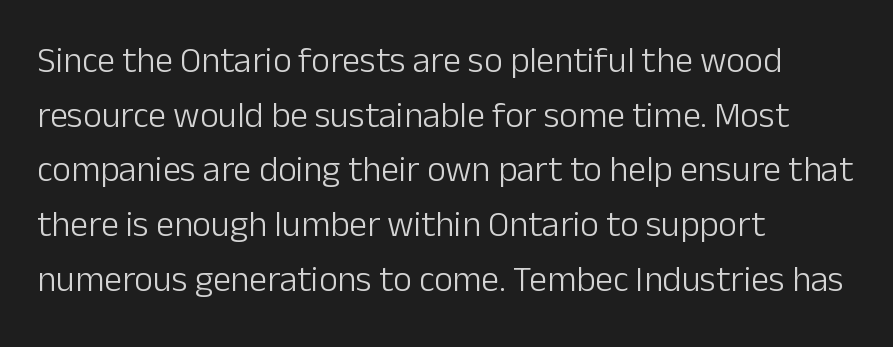
Q: Is the text bold? A: No.
Q: Is the text italic (slanted)? A: No, it is upright.
Q: Is the typeface a serif or a sans-serif typeface? A: Sans-serif.
Q: Is the text underlined? A: No.
Q: How is the paragraph aligned? A: Left-aligned.
Q: Is the spacing between letters normal or unusually wide? A: Normal.
Q: Is the spacing between lines tight, normal or loose? A: Normal.
Q: Width (condensed, normal, or wide)? A: Normal.
Q: Stroke contrast? A: Low.
Q: x-height? A: Medium.
Q: Monospaced? A: No.
